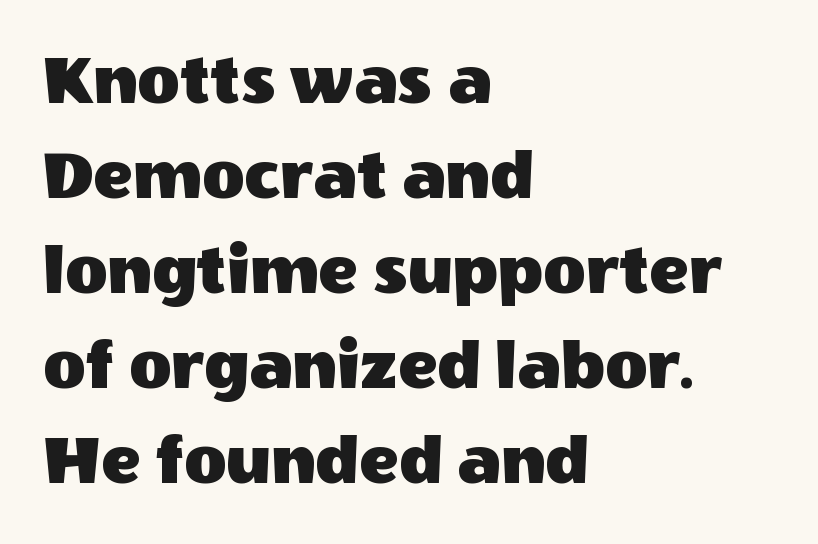
The face used here is proportionally spaced, like ordinary book or web type. The glyphs in this specimen are sans serif. Interline gaps are of average width in this sample. Bare-footed words on every line. A typesetter would mark this as roman, not italic. These lines stack with their left ends in a neat column.
